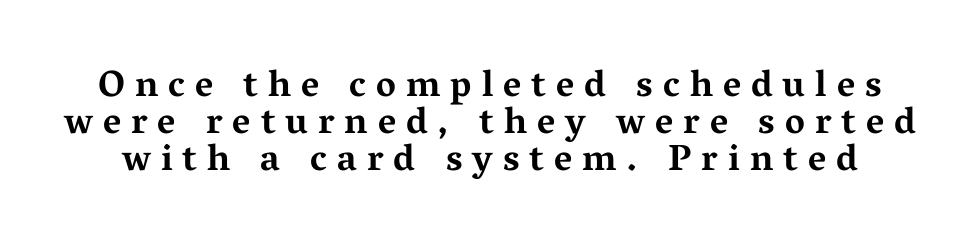
{"serif": "yes", "italic": "no", "bold": "yes", "weight": "bold", "width": "wide", "stroke_contrast": "medium", "x_height": "medium", "monospaced": "no", "underline": "no", "line_spacing": "tight", "line_spacing_ratio": 1.0, "letter_spacing": "wide", "letter_spacing_em": 0.27, "glyph_px": 37}
